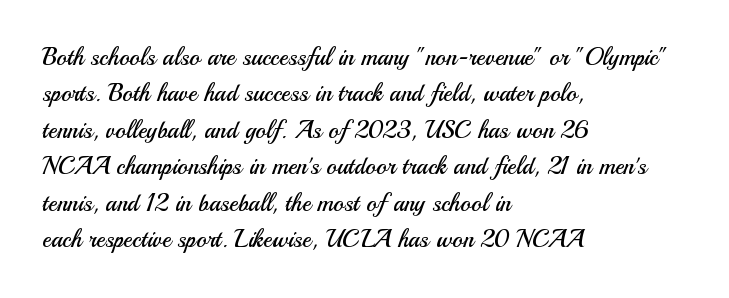
The image shows 24 px text type; set left-aligned, normal line spacing (1.52x), normal letter spacing, not underlined.
